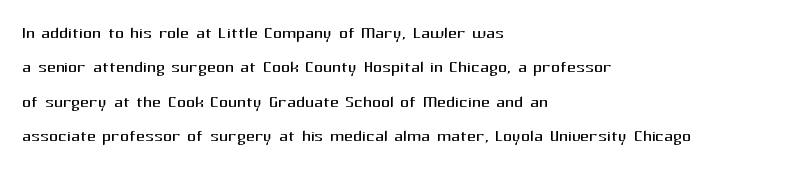
Q: Is the text bold? A: No.
Q: Is the text italic (slanted)? A: No, it is upright.
Q: Is the text underlined? A: No.
Q: How is the paragraph aligned? A: Left-aligned.
Q: Is the spacing between letters normal or unusually wide? A: Normal.
Q: Is the spacing between lines tight, normal or loose? A: Normal.
